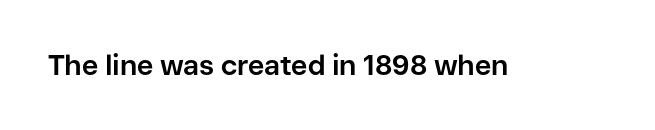
The passage shown is emphatically bold. Observe the ordinary spacing: letters are neighbours, not strangers. Spacing verdict: proportional, widths tailored to each character. The designer went with a sans here, leaving each stem footless. Rule under the text: the space is simply empty.
